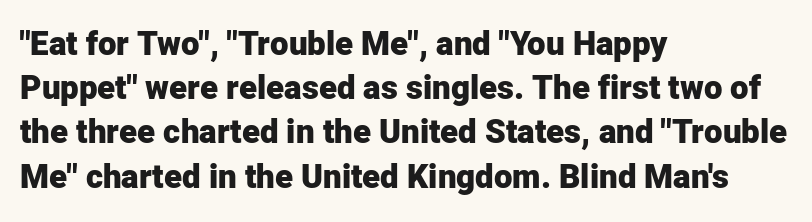
Q: Is the text bold? A: Yes.
Q: Is the text italic (slanted)? A: No, it is upright.
Q: Is the typeface a serif or a sans-serif typeface? A: Sans-serif.
Q: Is the text underlined? A: No.
Q: How is the paragraph aligned? A: Left-aligned.
Q: Is the spacing between letters normal or unusually wide? A: Normal.
Q: Is the spacing between lines tight, normal or loose? A: Normal.
Q: Width (condensed, normal, or wide)? A: Normal.
Q: Stroke contrast? A: Low.
Q: x-height? A: Medium.
Q: Monospaced? A: No.
